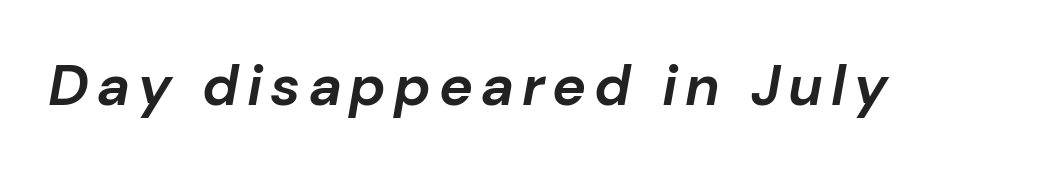
The image shows 57 px bold type, italic (leaning right); set not underlined; low stroke contrast and a medium x-height.
